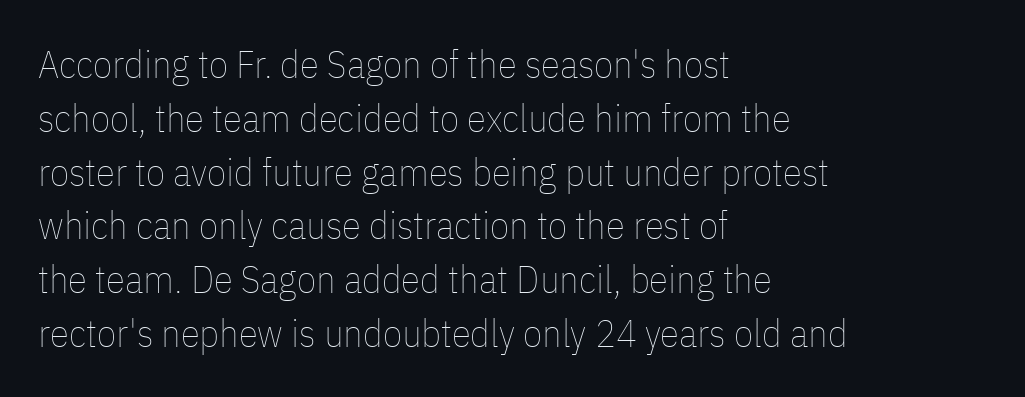
The designer left line spacing at the default. Is this a fixed-width face? No — the glyphs have proportional, varying widths. Stroke mass is kept to a normal reading level or below. This rendering leaves character spacing at its baseline value.
